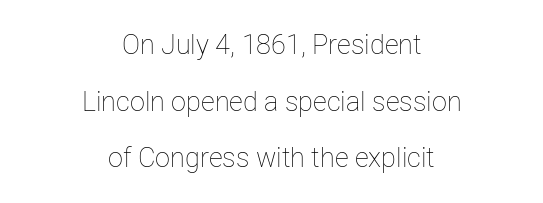
The paragraph shown floats in the horizontal middle. Between one letter and the next there's only the usual sliver of space. Vertically, the passage feels expansive, rows floating well apart. Ordinary non-slanted type is in use. The cut favours lightness, reaching ordinary text weight at its darkest.
